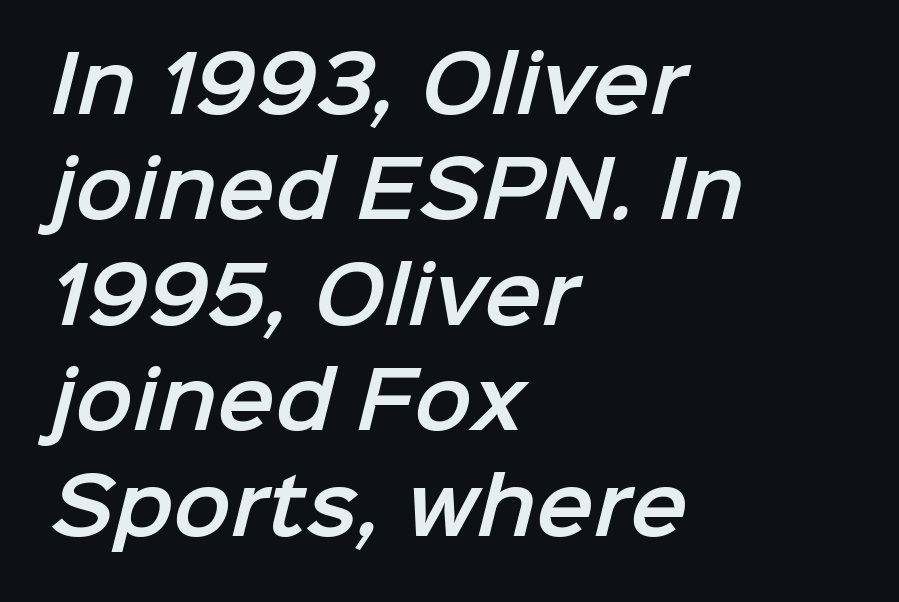
Left-aligned paragraph, ragged on the right. Each letter keeps its own natural width here, so spacing adapts to shape. Letterform terminals end flat and unadorned throughout the passage. This sample keeps an unexceptional amount of space between lines.
